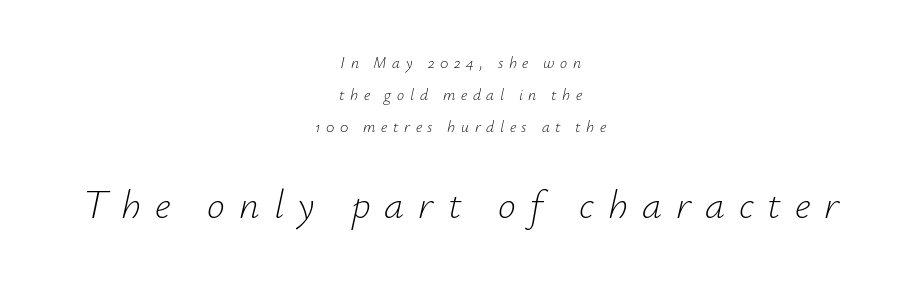
Q: Is the text bold? A: No.
Q: Is the text italic (slanted)? A: Yes, it leans right by about 12 degrees.
Q: Is the text underlined? A: No.
Q: How is the paragraph aligned? A: Centered.
Q: Is the spacing between letters normal or unusually wide? A: Unusually wide.
Q: Is the spacing between lines tight, normal or loose? A: Loose.
Q: Which block of text is set in a larger size, the first (top) or the second (bottom)? A: The second (bottom) one.
Q: Width (condensed, normal, or wide)? A: Normal.
Q: Stroke contrast? A: Low.
Q: x-height? A: Small.
Q: Monospaced? A: No.
